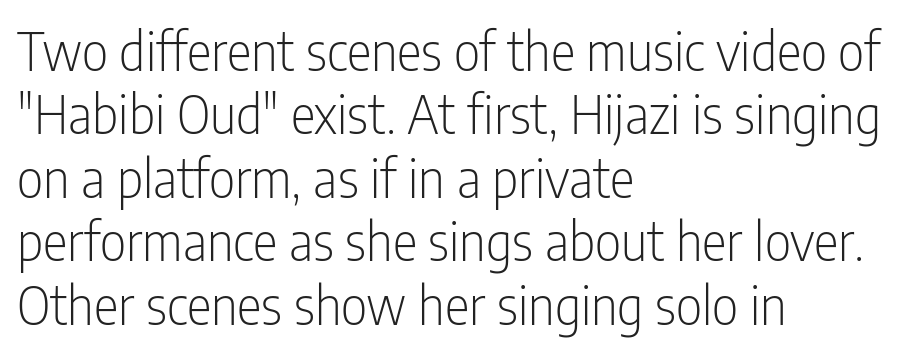
The image shows 52 px light, condensed sans-serif type, upright; set left-aligned, line spacing 1.22x, normal letter spacing, not underlined; low stroke contrast and a medium x-height.
